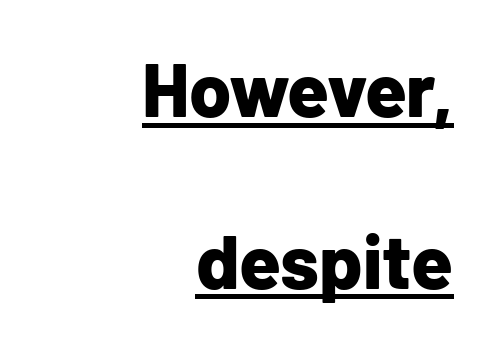
Stroke thickness is high; the sample reads as a true bold. Right-aligned paragraph, ragged on the left. This sample carries an underscore along the baseline area. The face used here is proportionally spaced, like ordinary book or web type. The line-height multiplier appears high, well above default. If you drew a line through each stem, it would be perfectly vertical.
